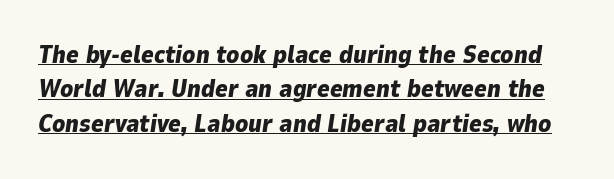
Summary of weight: heavy, a full bold. This sample carries an underscore along the baseline area. Summary of vertical rhythm: regular, with standard interline spacing. What stands out about the letter spacing? Nothing — it is the standard amount.
